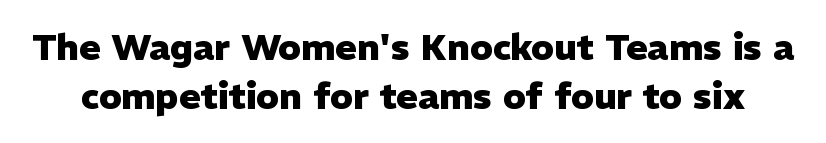
{"serif": "no", "italic": "no", "bold": "yes", "weight": "heavy", "width": "normal", "stroke_contrast": "low", "x_height": "medium", "monospaced": "no", "underline": "no", "line_spacing": "normal", "line_spacing_ratio": 1.36, "letter_spacing": "normal", "letter_spacing_em": 0.0, "glyph_px": 36}
